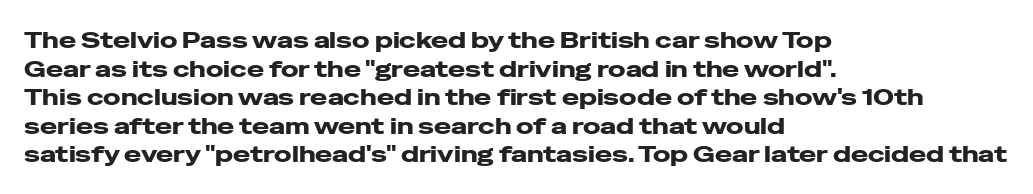
{"italic": "no", "underline": "no", "align": "left", "line_spacing_ratio": 1.24, "letter_spacing": "normal", "letter_spacing_em": 0.0, "glyph_px": 23}
